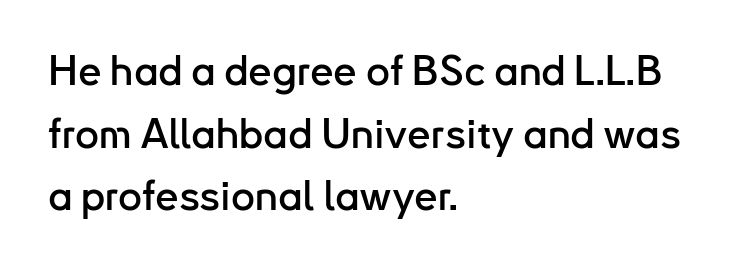
Q: Is the text italic (slanted)? A: No, it is upright.
Q: Is the typeface a serif or a sans-serif typeface? A: Sans-serif.
Q: Is the text underlined? A: No.
Q: How is the paragraph aligned? A: Left-aligned.
Q: Is the spacing between letters normal or unusually wide? A: Normal.
Q: Is the spacing between lines tight, normal or loose? A: Normal.
Q: Width (condensed, normal, or wide)? A: Normal.
Q: Stroke contrast? A: Low.
Q: x-height? A: Small.
Q: Monospaced? A: No.
